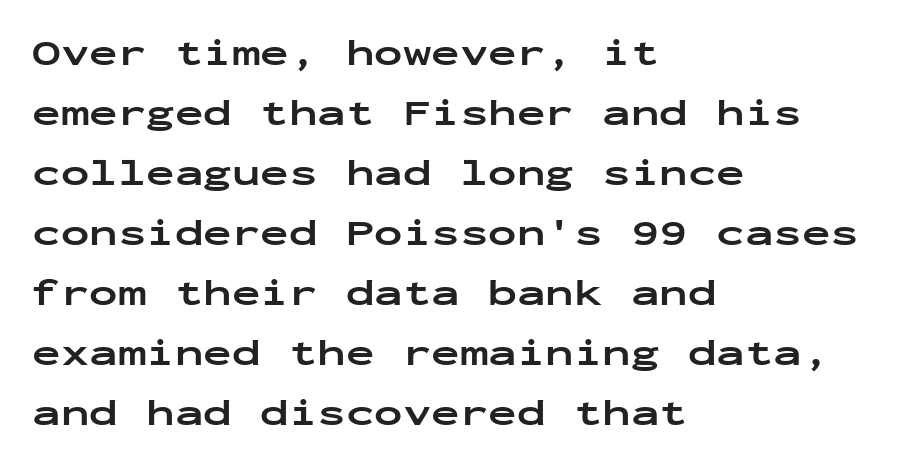
The image shows 38 px bold, wide sans-serif type, upright, monospaced; set left-aligned, normal line spacing (1.58x), normal letter spacing, not underlined; low stroke contrast and a medium x-height.
